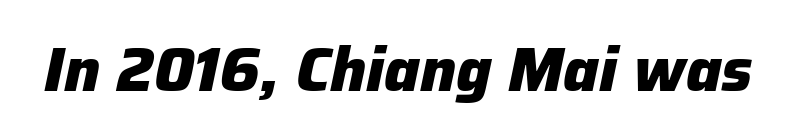
Q: Is the text bold? A: Yes.
Q: Is the text italic (slanted)? A: Yes, it leans right by about 12 degrees.
Q: Is the text underlined? A: No.
Q: Is the spacing between letters normal or unusually wide? A: Normal.
Q: Width (condensed, normal, or wide)? A: Normal.
Q: Stroke contrast? A: Low.
Q: x-height? A: Medium.
Q: Monospaced? A: No.
